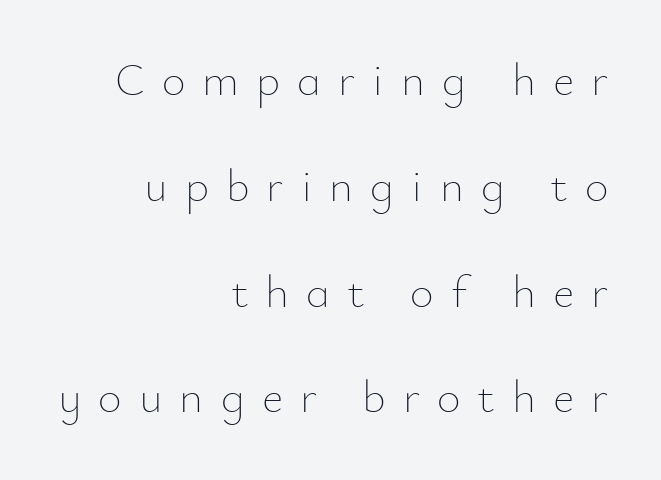
The letterforms sit at book weight or below. The passage shown is typed in a proportional face where columns would drift. A clean baseline with only descenders dipping below it. You could only call the tracking loose — the letters float apart. One-word summary of the alignment: right. The letters stand straight up with perfectly vertical stems.
